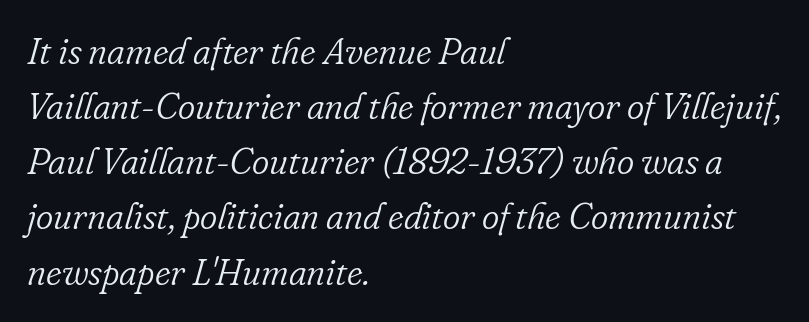
The font family rendered here belongs to the serif group. What's the leading like? Ordinary, nothing unusual. On a weight scale, this lands at 450 or below. Words float on clear page, feet unadorned.
